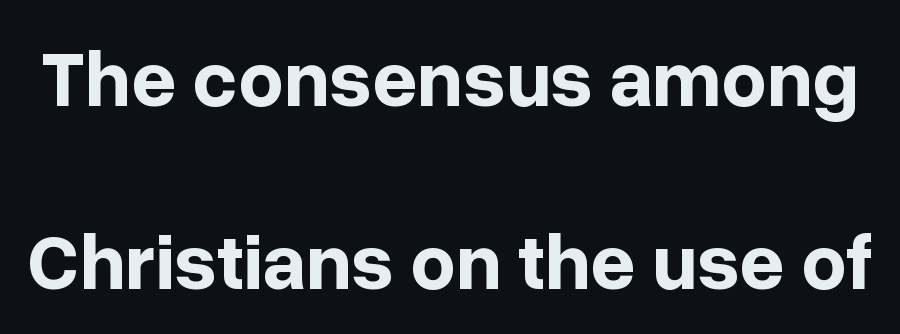
The image shows 79 px bold sans-serif type, upright; set loose line spacing (2.32x), normal letter spacing, not underlined; low stroke contrast and a medium x-height.
